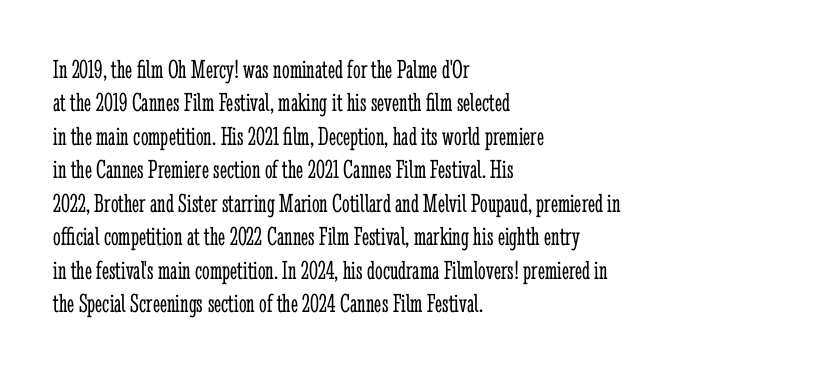
Q: Is the text bold? A: No.
Q: Is the text italic (slanted)? A: No, it is upright.
Q: Is the text underlined? A: No.
Q: How is the paragraph aligned? A: Left-aligned.
Q: Is the spacing between letters normal or unusually wide? A: Normal.
